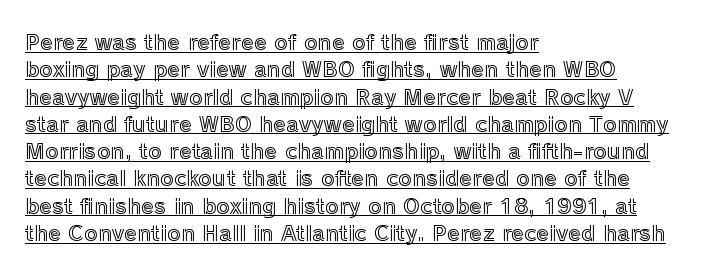
Reading down the block, your eye returns to a fixed left position each line. The gaps between neighbouring characters are ordinary and unremarkable. This block has exactly the height ordinary leading produces. Notice how a bar underscores the lettering throughout. Posture: straight, roman, zero tilt.
